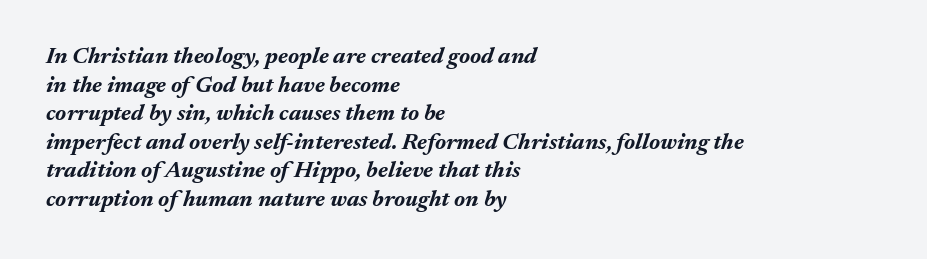
{"italic": "yes", "lean": "right", "slant_degrees": 17, "bold": "yes", "underline": "no", "align": "left", "line_spacing_ratio": 1.24, "letter_spacing": "normal", "letter_spacing_em": 0.0, "glyph_px": 23}
